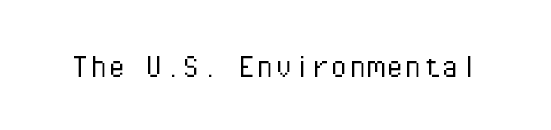
Each letter, wide or thin by design, is forced into the same width here. Serifs: no, the terminals of the letterforms are clean. Tracking value appears to be zero — textbook default spacing. Is the stroke heavy? The answer is a plain regular-or-lighter.
